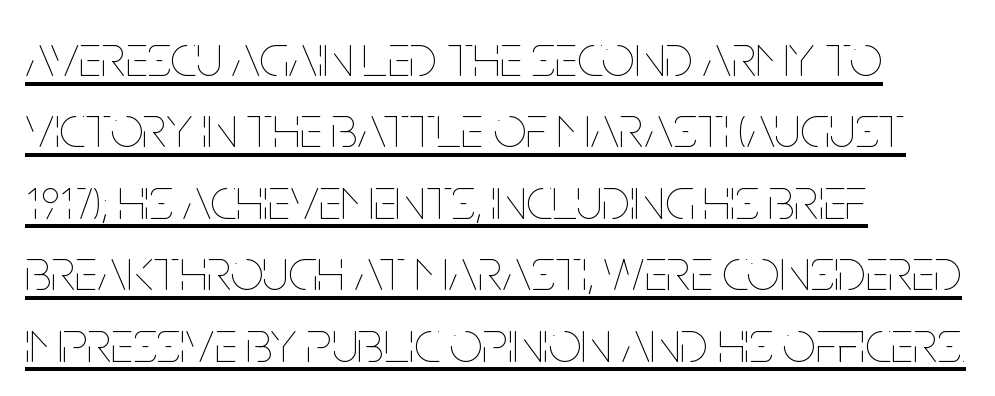
Compared with a typical body face, this is equally light or lighter still. The paragraph has a hard left edge and a soft right edge. You can tell it's not italic because the verticals are truly vertical. There is no visible air inserted between adjacent glyphs. The rendering uses the underline text-decoration.
